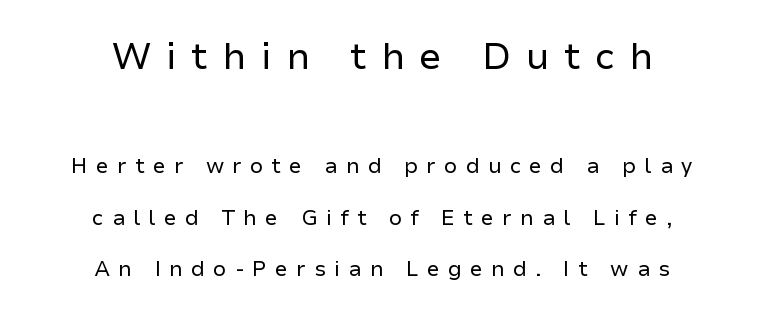
Q: Is the text bold? A: No.
Q: Is the text italic (slanted)? A: No, it is upright.
Q: Is the typeface a serif or a sans-serif typeface? A: Sans-serif.
Q: Is the text underlined? A: No.
Q: How is the paragraph aligned? A: Centered.
Q: Is the spacing between letters normal or unusually wide? A: Unusually wide.
Q: Is the spacing between lines tight, normal or loose? A: Loose.
Q: Which block of text is set in a larger size, the first (top) or the second (bottom)? A: The first (top) one.
Q: Width (condensed, normal, or wide)? A: Normal.
Q: Stroke contrast? A: Low.
Q: x-height? A: Medium.
Q: Monospaced? A: No.
